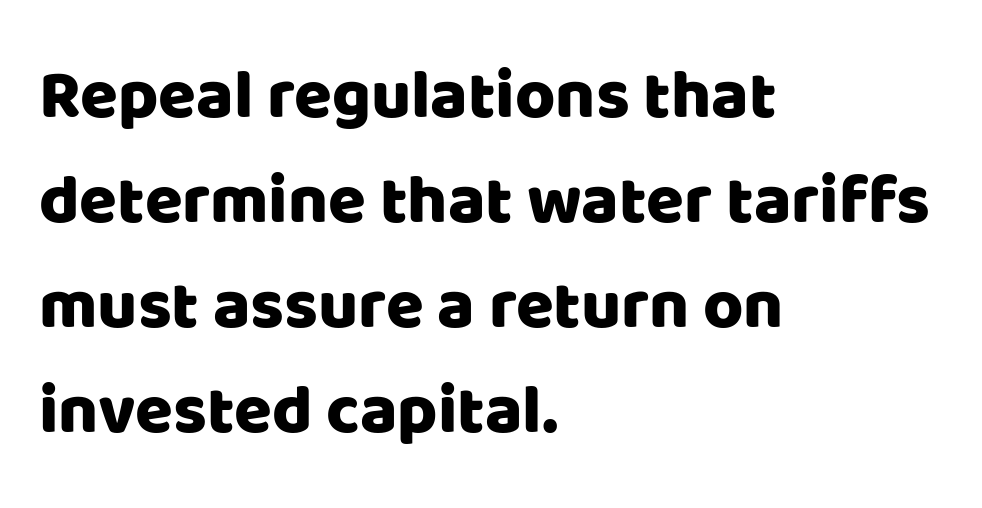
The image shows 69 px sans-serif type, upright; set left-aligned, normal line spacing (1.52x), normal letter spacing, not underlined; low stroke contrast and a large x-height.
